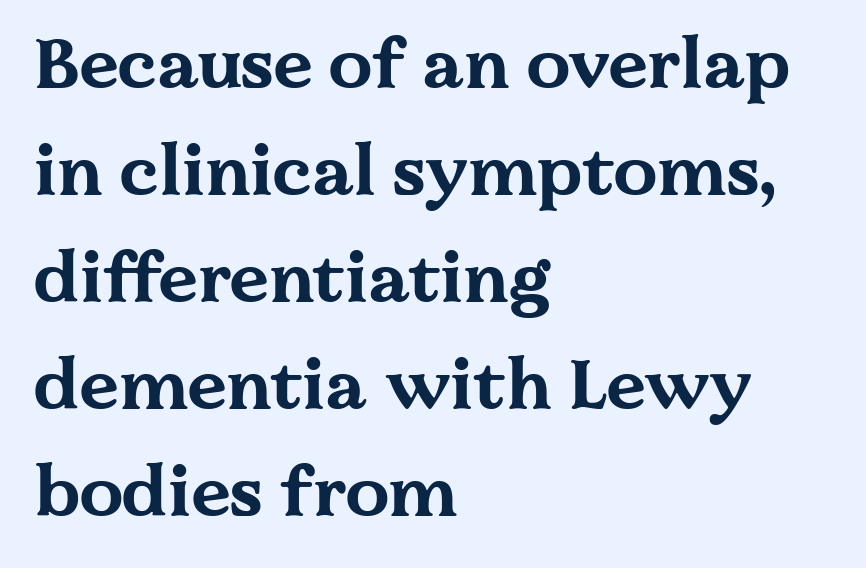
The image shows 70 px bold, wide serif type, upright; set left-aligned, normal line spacing (1.53x), normal letter spacing, not underlined; medium stroke contrast and a medium x-height.
